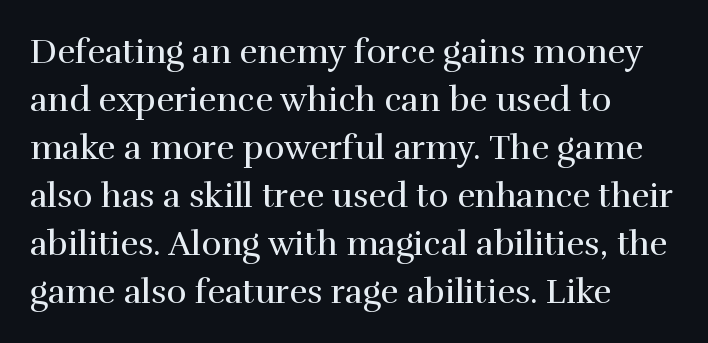
Q: Is the text bold? A: No.
Q: Is the text italic (slanted)? A: No, it is upright.
Q: Is the typeface a serif or a sans-serif typeface? A: Serif.
Q: Is the text underlined? A: No.
Q: How is the paragraph aligned? A: Left-aligned.
Q: Is the spacing between letters normal or unusually wide? A: Normal.
Q: Is the spacing between lines tight, normal or loose? A: Normal.
Q: Width (condensed, normal, or wide)? A: Normal.
Q: x-height? A: Medium.
Q: Monospaced? A: No.
